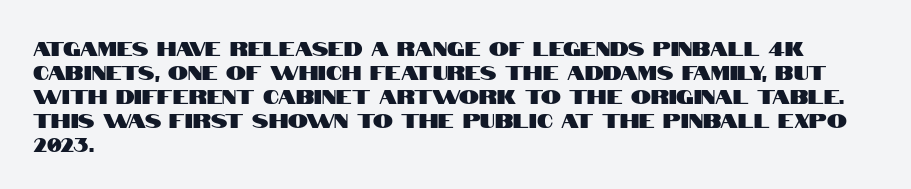
The image shows 20 px text type, upright; set left-aligned, line spacing 1.2x, normal letter spacing, not underlined.
